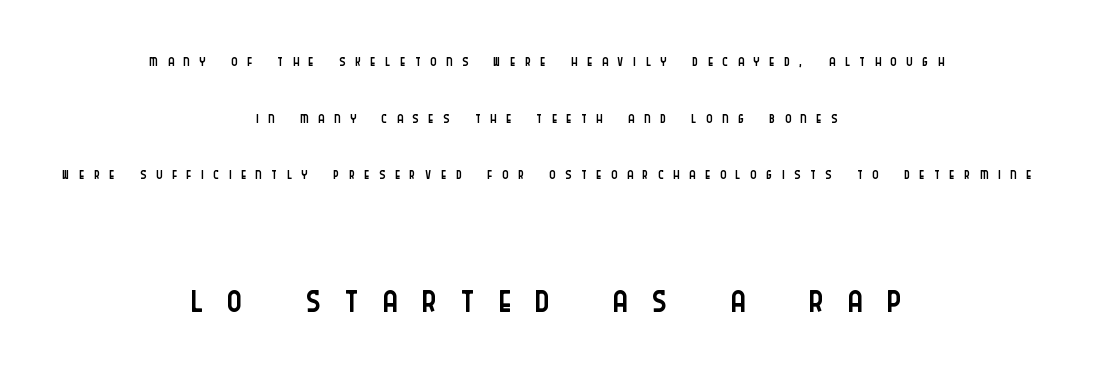
Vertical strokes here are truly vertical. The space beneath each line is pristine and unruled. How would I describe the line gaps? Wide and relaxed. Classification — sans serif.
